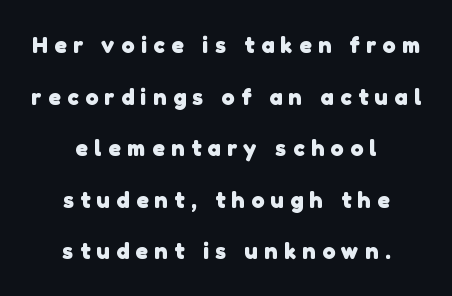
The image shows 23 px bold type; set centered, loose line spacing (2.24x), unusually wide letter spacing (+0.29 em), not underlined.
